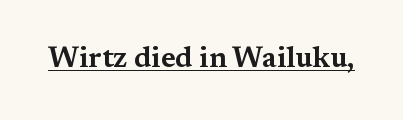
Q: Is the text italic (slanted)? A: No, it is upright.
Q: Is the typeface a serif or a sans-serif typeface? A: Serif.
Q: Is the text underlined? A: Yes.
Q: Is the spacing between letters normal or unusually wide? A: Normal.
Q: Width (condensed, normal, or wide)? A: Wide.
Q: Stroke contrast? A: Medium.
Q: x-height? A: Medium.
Q: Monospaced? A: No.
